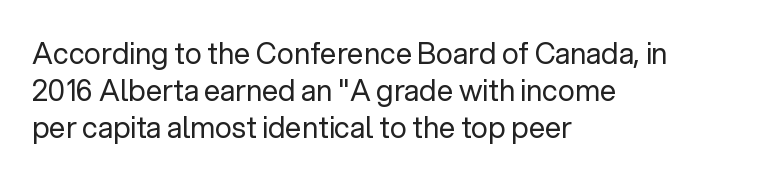
Decoration check: the copy has no underline. Is this a heavy cut? Hardly; it is regular or lighter. The lines are quadded left. Notice how the stems are strictly vertical — no italics here.
